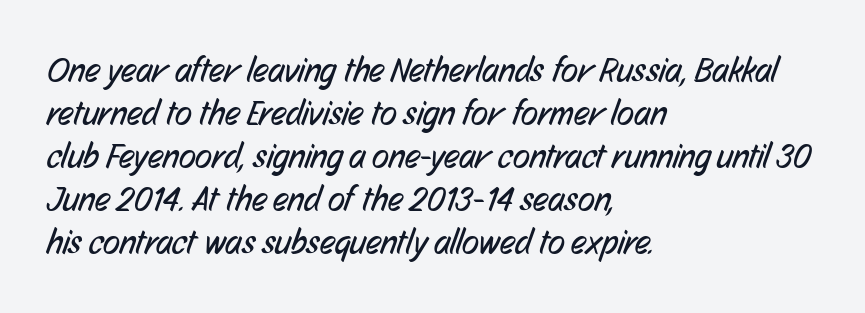
Q: Is the text bold? A: No.
Q: Is the typeface a serif or a sans-serif typeface? A: Sans-serif.
Q: Is the text underlined? A: No.
Q: How is the paragraph aligned? A: Left-aligned.
Q: Is the spacing between letters normal or unusually wide? A: Normal.
Q: Width (condensed, normal, or wide)? A: Condensed.
Q: Stroke contrast? A: Low.
Q: x-height? A: Medium.
Q: Monospaced? A: No.
